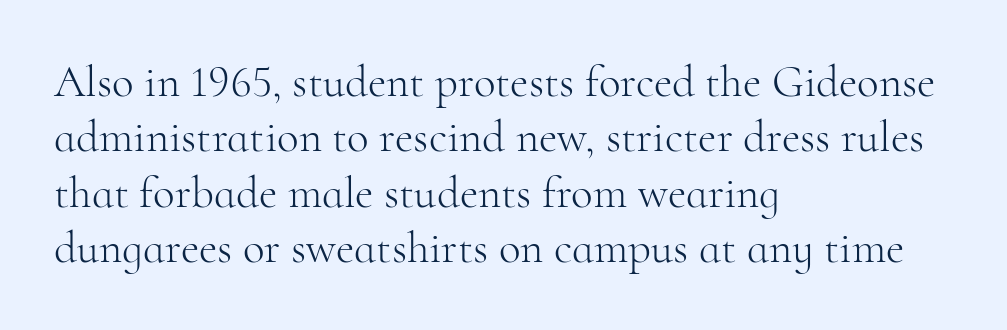
{"serif": "yes", "italic": "no", "bold": "no", "weight": "light", "width": "normal", "stroke_contrast": "high", "x_height": "small", "monospaced": "no", "underline": "no", "align": "left", "line_spacing_ratio": 1.23, "letter_spacing": "normal", "letter_spacing_em": 0.0, "glyph_px": 45}
